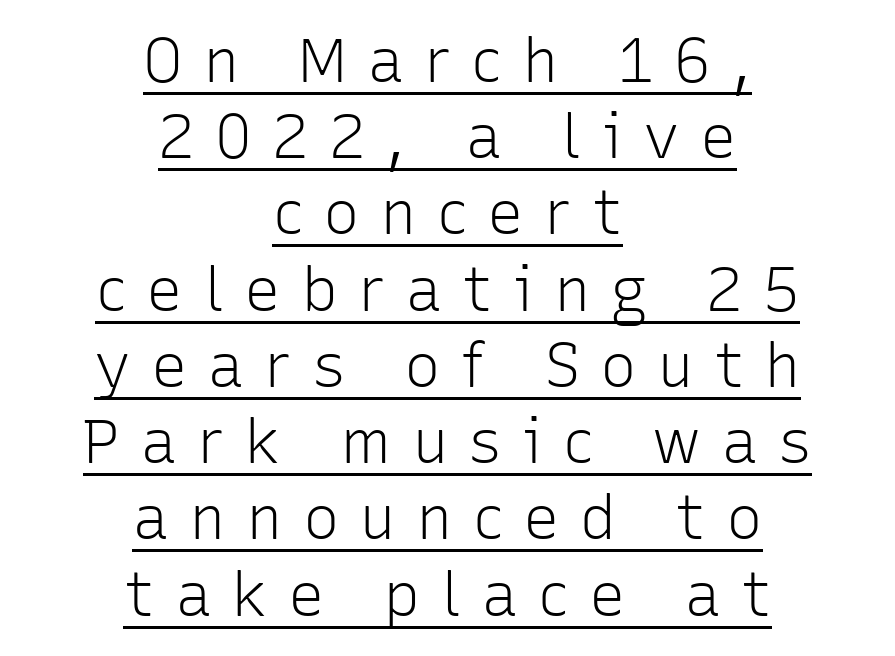
The image shows 61 px light sans-serif type, upright; set centered, normal line spacing (1.25x), unusually wide letter spacing (+0.33 em), underlined; low stroke contrast and a medium x-height.
